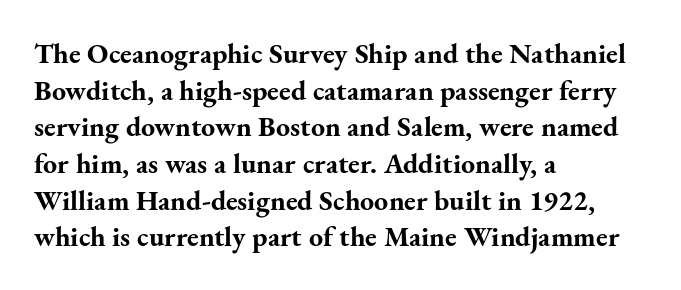
The image shows 28 px bold serif type, upright; set left-aligned, normal line spacing (1.31x), normal letter spacing, not underlined; medium stroke contrast and a small x-height.
